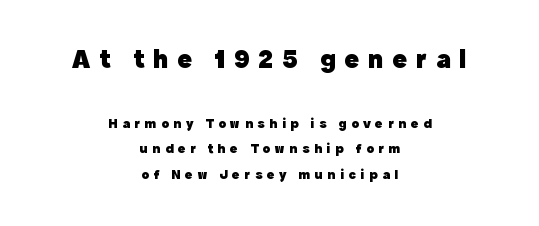
{"italic": "no", "bold": "yes", "underline": "no", "align": "center", "line_spacing_ratio": 1.85, "letter_spacing": "wide", "letter_spacing_em": 0.33, "larger_block": "first", "size_ratio": 1.93, "glyph_px": 27}
